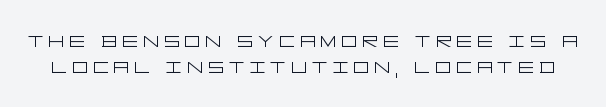
Weight: not bold — regular or lighter. Every stem runs plumb, perpendicular to the baseline. Underlining? Definitely not there. Summary of vertical rhythm: compact, with narrow interline spacing.
